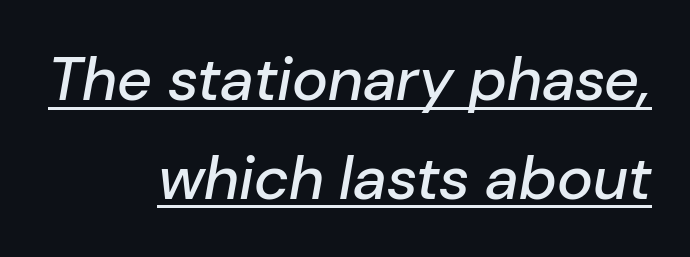
These lines are rendered in a variable-pitch font. Caption: multi-line text, flush right, ragged left. Style check: oblique. Regular leading.
